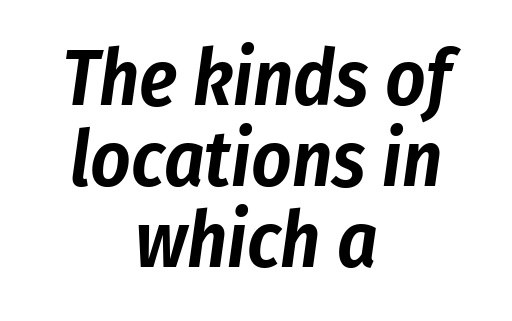
The image shows 78 px condensed type, italic (leaning right); set centered, tight line spacing (1.04x), normal letter spacing, not underlined; low stroke contrast and a medium x-height.
